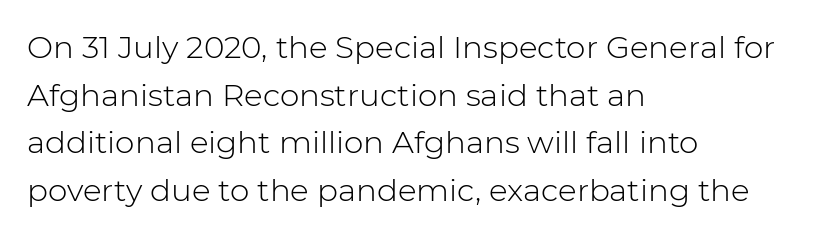
Has an underline been added? It has not. Is the type heavy? It reads as light-to-regular instead. Students, note that the glyphs here touch the page at normal intervals. The type sits square on the baseline with zero lean.
